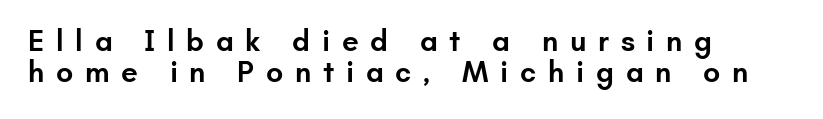
{"serif": "no", "italic": "no", "bold": "semi", "weight": "semibold", "width": "normal", "stroke_contrast": "low", "x_height": "small", "monospaced": "no", "underline": "no", "align": "left", "line_spacing": "tight", "line_spacing_ratio": 1.05, "letter_spacing": "wide", "letter_spacing_em": 0.39, "glyph_px": 30}
